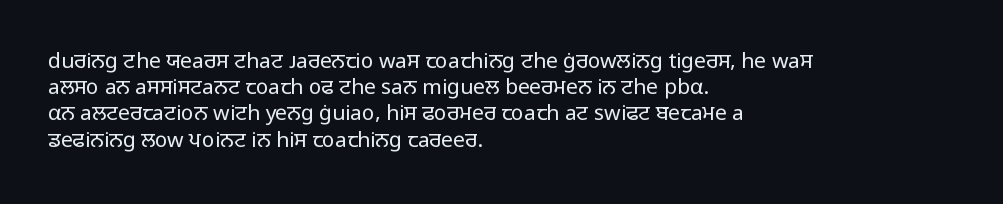
{"italic": "no", "bold": "no", "underline": "no", "align": "left", "line_spacing": "normal", "line_spacing_ratio": 1.25, "letter_spacing": "normal", "letter_spacing_em": 0.0, "glyph_px": 21}
